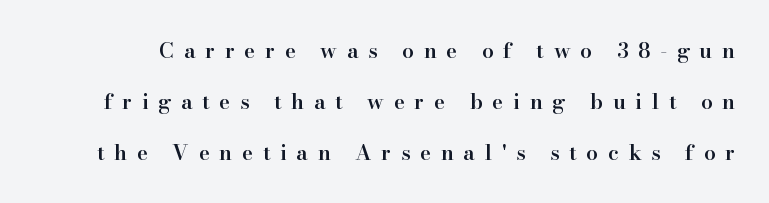
The image shows 21 px text type, upright; set loose line spacing (2.42x), unusually wide letter spacing (+0.46 em), not underlined.
